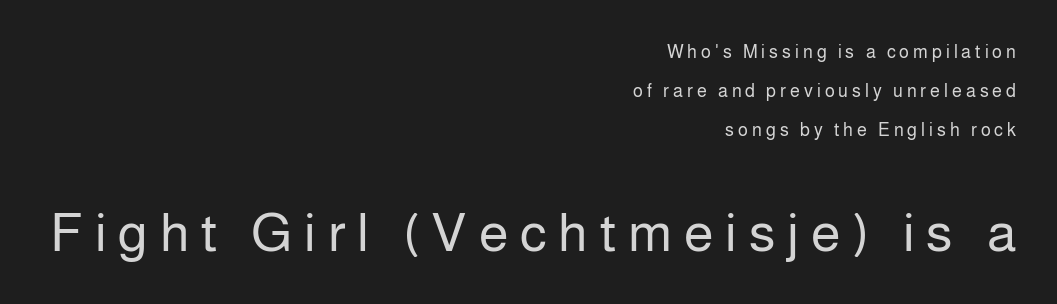
Q: Is the text bold? A: No.
Q: Is the text italic (slanted)? A: No, it is upright.
Q: Is the typeface a serif or a sans-serif typeface? A: Sans-serif.
Q: Is the text underlined? A: No.
Q: How is the paragraph aligned? A: Right-aligned.
Q: Is the spacing between letters normal or unusually wide? A: Unusually wide.
Q: Is the spacing between lines tight, normal or loose? A: Loose.
Q: Which block of text is set in a larger size, the first (top) or the second (bottom)? A: The second (bottom) one.
Q: Width (condensed, normal, or wide)? A: Normal.
Q: Stroke contrast? A: Low.
Q: x-height? A: Medium.
Q: Monospaced? A: No.
